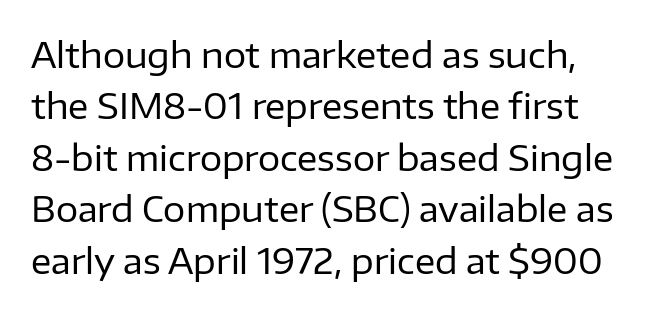
Q: Is the text bold? A: No.
Q: Is the text italic (slanted)? A: No, it is upright.
Q: Is the typeface a serif or a sans-serif typeface? A: Sans-serif.
Q: Is the text underlined? A: No.
Q: Is the spacing between letters normal or unusually wide? A: Normal.
Q: Is the spacing between lines tight, normal or loose? A: Normal.
Q: Width (condensed, normal, or wide)? A: Normal.
Q: Stroke contrast? A: Low.
Q: x-height? A: Medium.
Q: Monospaced? A: No.
